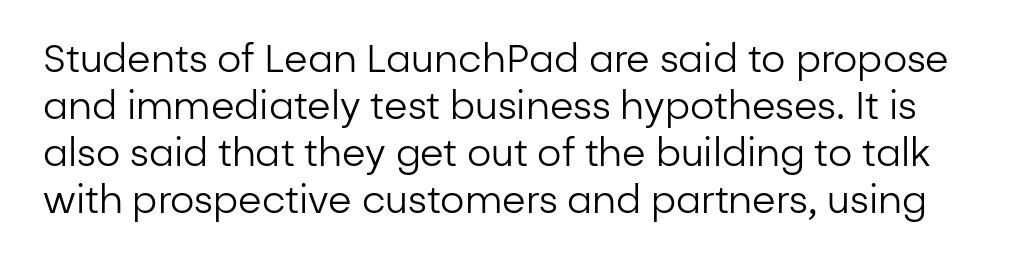
The image shows 38 px regular-weight sans-serif type, upright; set line spacing 1.24x, normal letter spacing, not underlined; low stroke contrast and a medium x-height.
